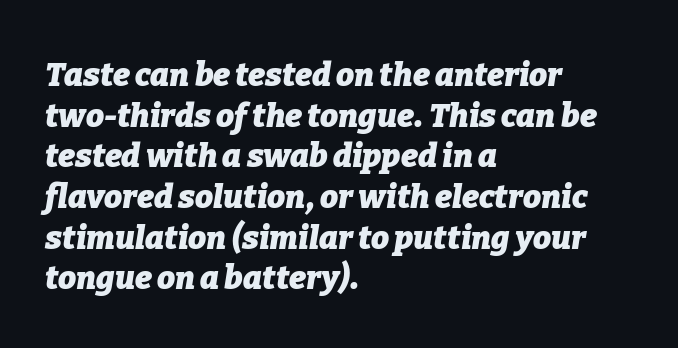
The image shows 32 px heavy type, italic (leaning right); set left-aligned, normal line spacing (1.27x), normal letter spacing, not underlined; low stroke contrast and a medium x-height.
